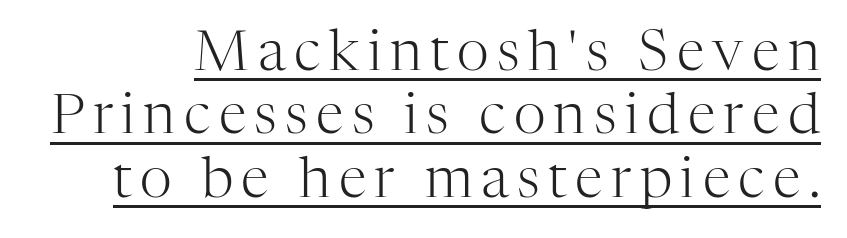
If you measured baseline to baseline, you'd find a short distance. Stems here are at most as thick as an everyday book face. A typesetter would mark this as roman, not italic. Note: serifs present on the glyphs.
